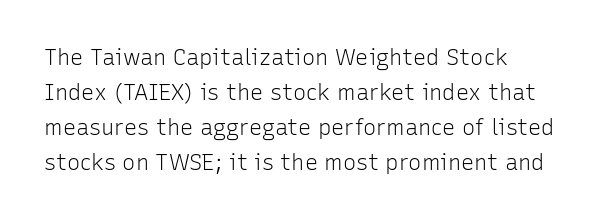
Clear beneath every line of the passage. These lines keep a tight, regular rhythm from letter to letter. No extra ink here — the face is not bold. Rendered with straight, roman letterforms.
